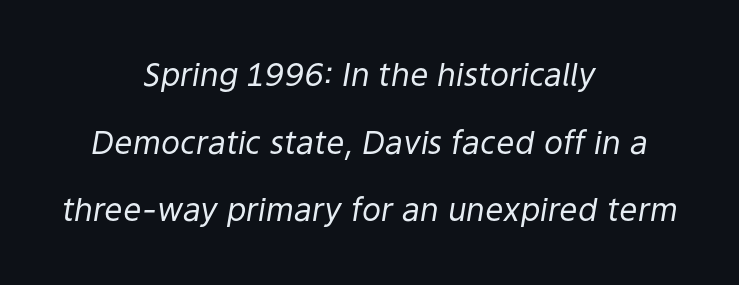
Q: Is the text bold? A: No.
Q: Is the text italic (slanted)? A: Yes, it leans right by about 9 degrees.
Q: Is the text underlined? A: No.
Q: How is the paragraph aligned? A: Centered.
Q: Is the spacing between letters normal or unusually wide? A: Normal.
Q: Is the spacing between lines tight, normal or loose? A: Loose.
Q: Width (condensed, normal, or wide)? A: Normal.
Q: Stroke contrast? A: Low.
Q: x-height? A: Medium.
Q: Monospaced? A: No.
